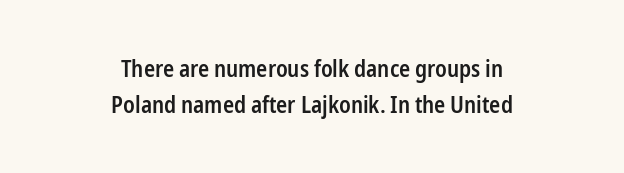
The image shows 23 px text type, upright; set centered, normal line spacing (1.57x), normal letter spacing, not underlined.
